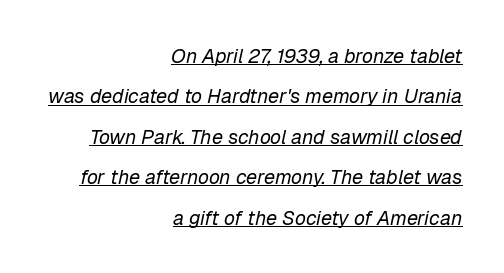
Q: Is the text bold? A: No.
Q: Is the text italic (slanted)? A: Yes, it leans right by about 12 degrees.
Q: Is the text underlined? A: Yes.
Q: How is the paragraph aligned? A: Right-aligned.
Q: Is the spacing between letters normal or unusually wide? A: Normal.
Q: Is the spacing between lines tight, normal or loose? A: Loose.
